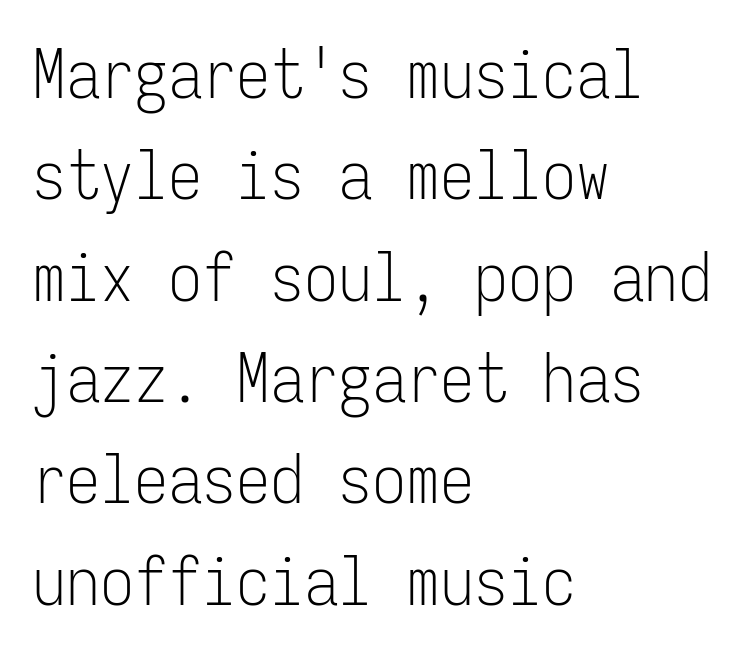
No feet cap the strokes, marking this as sans-serif type. Weight class: somewhere from thin through regular. These lines stack with their left ends in a neat column. How are the letters spaced? Ordinarily, with no added tracking.
